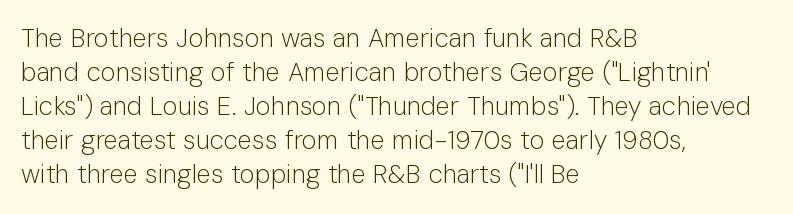
{"italic": "no", "bold": "no", "underline": "no", "align": "left", "line_spacing": "normal", "line_spacing_ratio": 1.31, "letter_spacing": "normal", "letter_spacing_em": 0.0, "glyph_px": 26}
